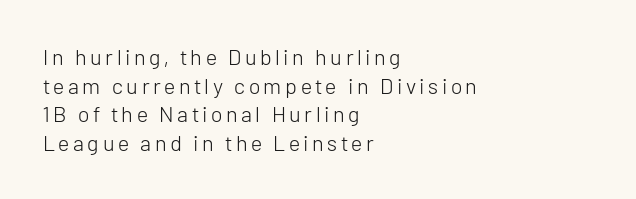
Q: Is the text bold? A: No.
Q: Is the text italic (slanted)? A: No, it is upright.
Q: Is the text underlined? A: No.
Q: How is the paragraph aligned? A: Left-aligned.
Q: Is the spacing between lines tight, normal or loose? A: Normal.
